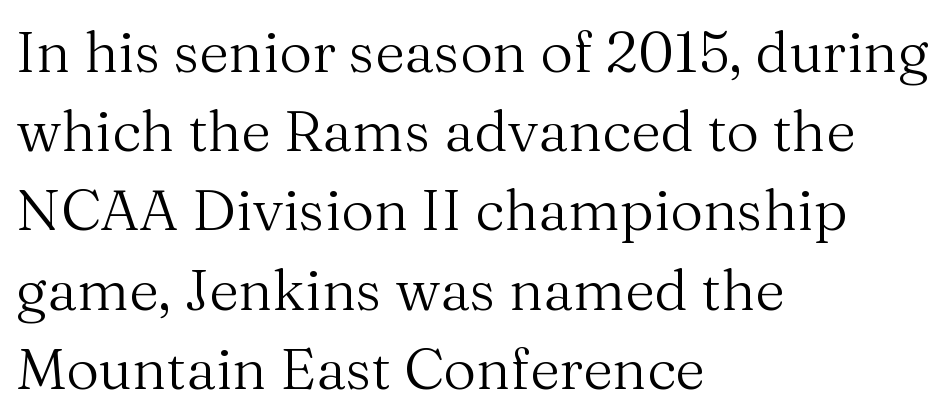
Q: Is the text bold? A: No.
Q: Is the text italic (slanted)? A: No, it is upright.
Q: Is the typeface a serif or a sans-serif typeface? A: Serif.
Q: Is the text underlined? A: No.
Q: How is the paragraph aligned? A: Left-aligned.
Q: Is the spacing between letters normal or unusually wide? A: Normal.
Q: Is the spacing between lines tight, normal or loose? A: Normal.
Q: Width (condensed, normal, or wide)? A: Normal.
Q: Stroke contrast? A: Medium.
Q: x-height? A: Medium.
Q: Monospaced? A: No.
